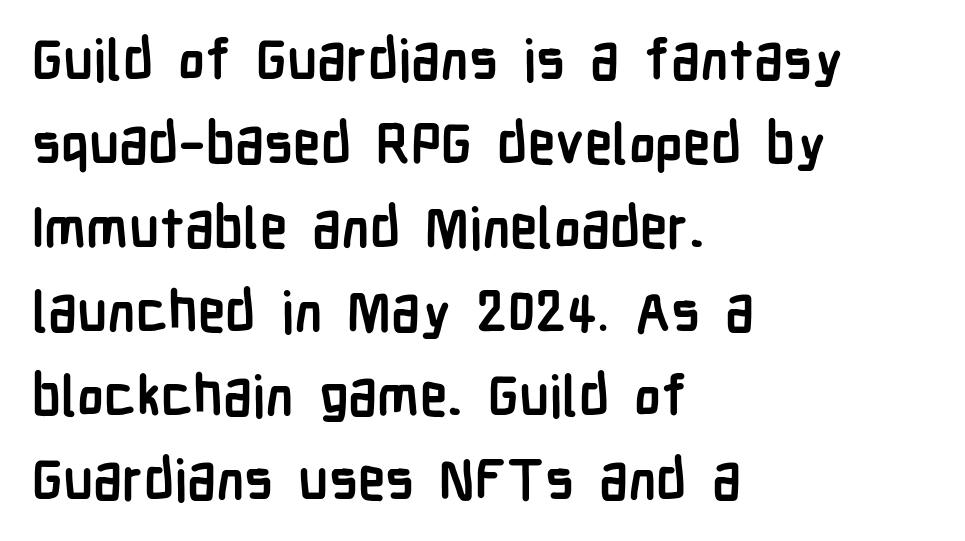
{"serif": "no", "italic": "no", "bold": "yes", "weight": "semibold", "width": "condensed", "stroke_contrast": "low", "x_height": "medium", "monospaced": "no", "underline": "no", "align": "left", "line_spacing": "normal", "line_spacing_ratio": 1.5, "letter_spacing": "normal", "letter_spacing_em": 0.0, "glyph_px": 56}
